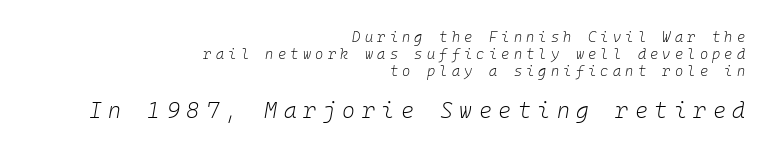
The image shows 22 px text type, italic (leaning right); set right-aligned, line spacing 1.2x, unusually wide letter spacing (+0.3 em), not underlined; the second (bottom) block is 1.57x larger.
